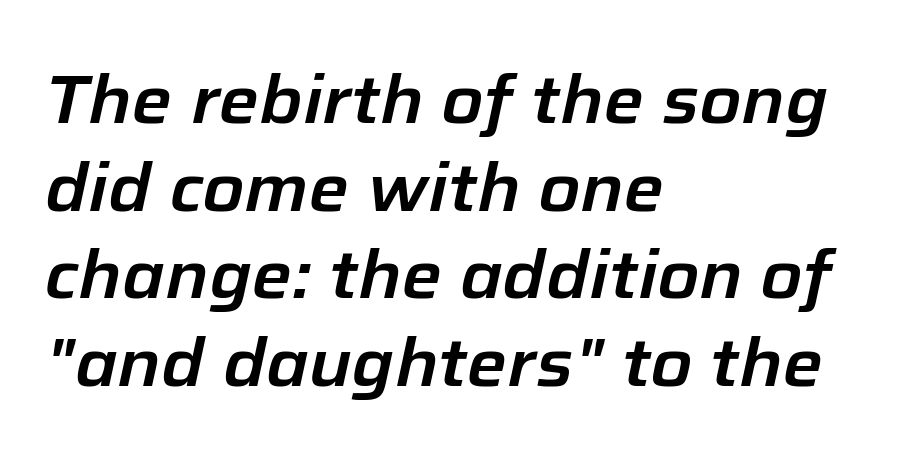
{"italic": "yes", "lean": "right", "slant_degrees": 12, "width": "normal", "stroke_contrast": "low", "x_height": "medium", "monospaced": "no", "underline": "no", "align": "left", "line_spacing": "normal", "line_spacing_ratio": 1.29, "letter_spacing": "normal", "letter_spacing_em": 0.0, "glyph_px": 68}
